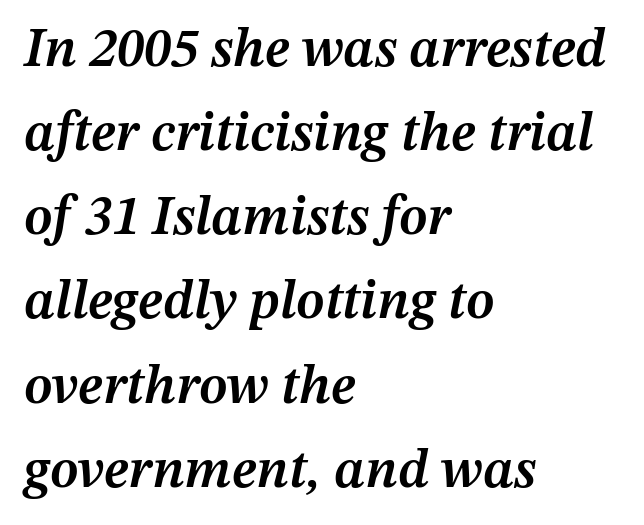
The image shows 55 px semibold type, italic (leaning right); set left-aligned, normal line spacing (1.53x), normal letter spacing, not underlined; medium stroke contrast and a medium x-height.
